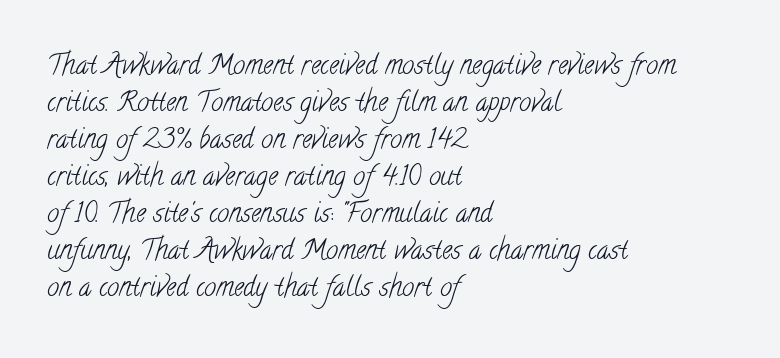
The passage shown is not underscored anywhere. The typesetter chose a ragged-right arrangement here. Letters have the restrained weight of plain body copy at most. Default kerning and tracking; the words read as compact shapes.
